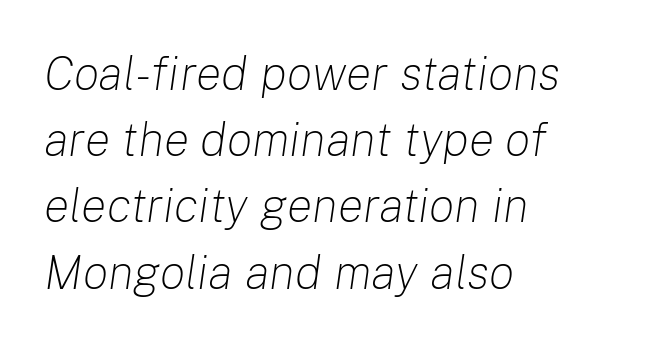
Q: Is the text bold? A: No.
Q: Is the text italic (slanted)? A: Yes, it leans right by about 8 degrees.
Q: Is the text underlined? A: No.
Q: How is the paragraph aligned? A: Left-aligned.
Q: Is the spacing between letters normal or unusually wide? A: Normal.
Q: Is the spacing between lines tight, normal or loose? A: Normal.
Q: Width (condensed, normal, or wide)? A: Normal.
Q: Stroke contrast? A: Low.
Q: x-height? A: Medium.
Q: Monospaced? A: No.
